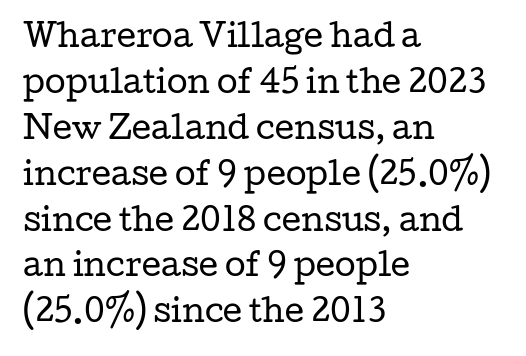
Q: Is the text bold? A: No.
Q: Is the text italic (slanted)? A: No, it is upright.
Q: Is the typeface a serif or a sans-serif typeface? A: Serif.
Q: Is the text underlined? A: No.
Q: How is the paragraph aligned? A: Left-aligned.
Q: Is the spacing between letters normal or unusually wide? A: Normal.
Q: Is the spacing between lines tight, normal or loose? A: Normal.
Q: Width (condensed, normal, or wide)? A: Wide.
Q: Stroke contrast? A: Low.
Q: x-height? A: Medium.
Q: Monospaced? A: No.
